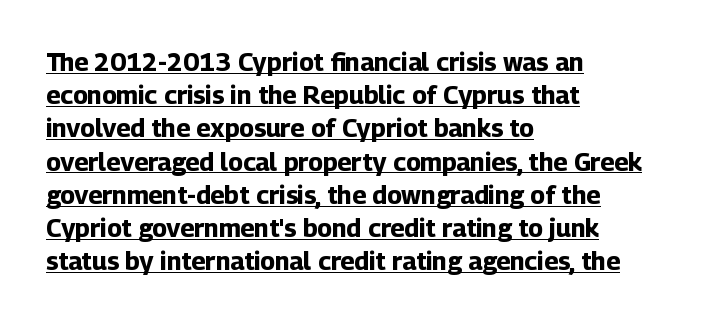
{"italic": "no", "bold": "yes", "underline": "yes", "align": "left", "line_spacing": "normal", "line_spacing_ratio": 1.33, "letter_spacing": "normal", "letter_spacing_em": 0.0, "glyph_px": 25}
